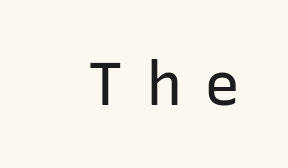
{"serif": "no", "italic": "no", "bold": "no", "weight": "regular", "width": "normal", "stroke_contrast": "low", "x_height": "medium", "monospaced": "no", "underline": "no", "letter_spacing": "wide", "letter_spacing_em": 0.36, "glyph_px": 61}
